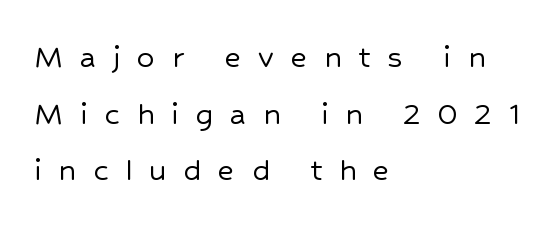
{"serif": "no", "italic": "no", "width": "normal", "stroke_contrast": "low", "x_height": "medium", "monospaced": "no", "underline": "no", "align": "left", "line_spacing": "normal", "line_spacing_ratio": 1.62, "letter_spacing": "wide", "letter_spacing_em": 0.48, "glyph_px": 35}
